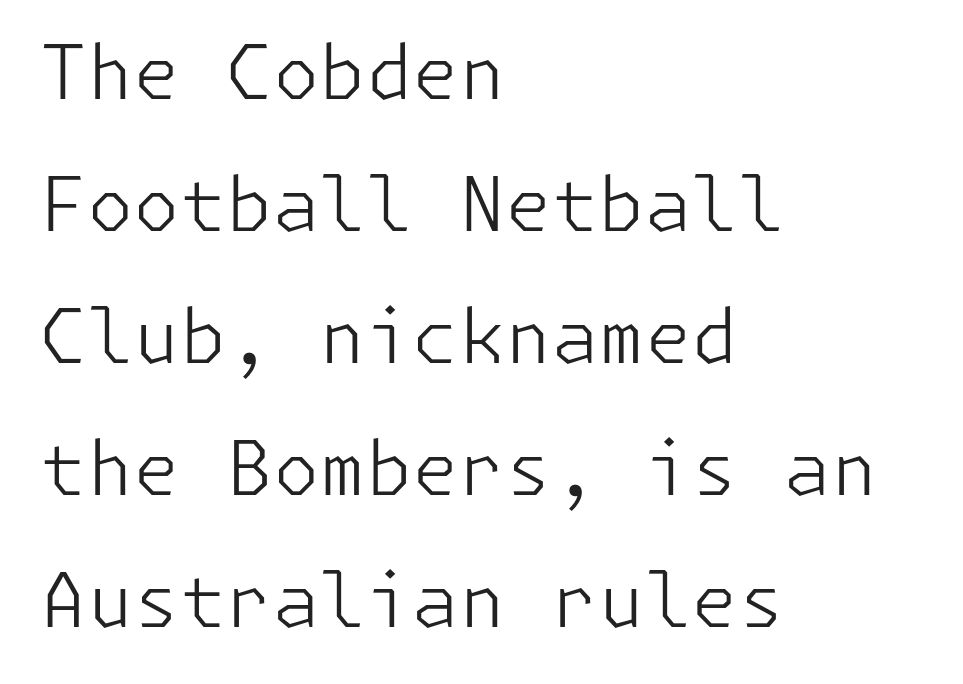
The lines in this sample share a left origin and differ only in where they stop. The baseline area is clear. On a weight scale, this lands at 450 or below. Observe the absence of serifs on each vertical stroke in this sample. Here the glyphs are tracked normally, forming tight word shapes. You can tell it's not italic because the verticals are truly vertical.
